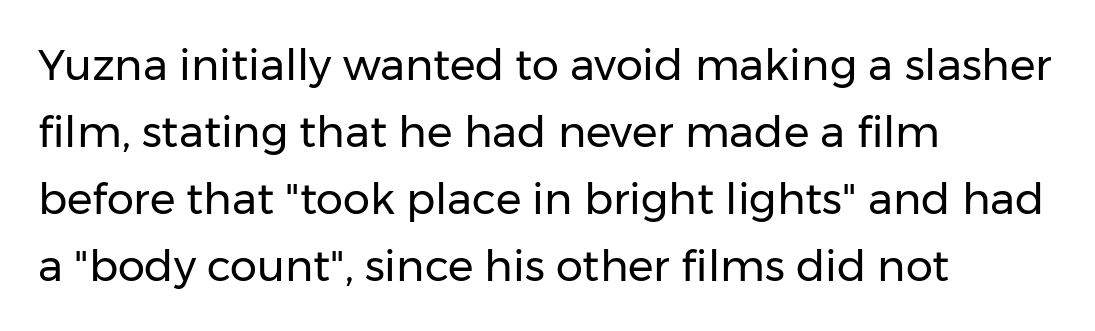
The image shows 43 px regular-weight sans-serif type, upright; set left-aligned, normal line spacing (1.56x), normal letter spacing, not underlined; low stroke contrast and a medium x-height.
